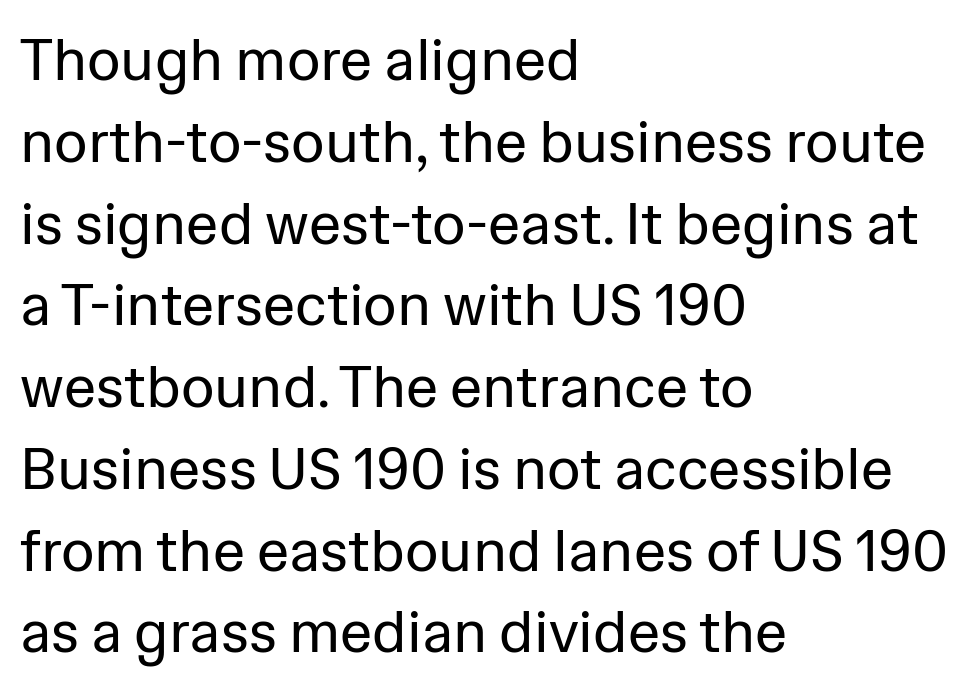
{"serif": "no", "italic": "no", "bold": "no", "weight": "regular", "width": "normal", "stroke_contrast": "low", "x_height": "medium", "monospaced": "no", "underline": "no", "align": "left", "line_spacing": "normal", "line_spacing_ratio": 1.41, "letter_spacing": "normal", "letter_spacing_em": 0.0, "glyph_px": 58}
